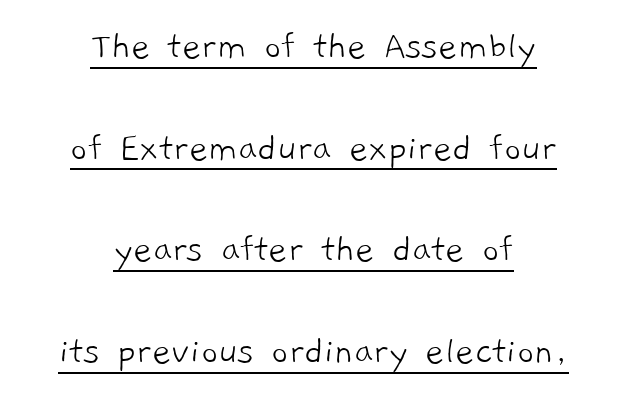
The image shows 41 px light sans-serif type; set centered, loose line spacing (2.48x), normal letter spacing, underlined; low stroke contrast and a medium x-height.
